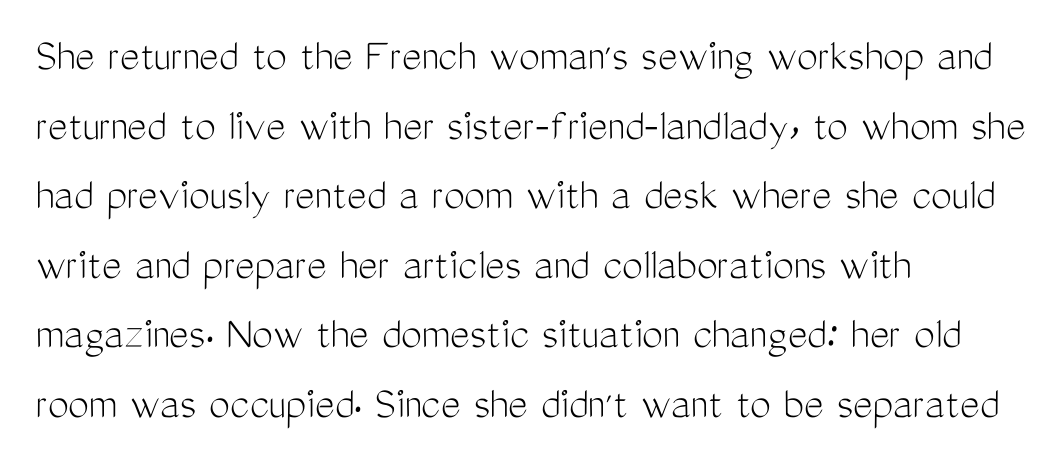
The image shows 47 px light, condensed sans-serif type, upright; set left-aligned, normal line spacing (1.48x), normal letter spacing, not underlined; medium stroke contrast and a medium x-height.
